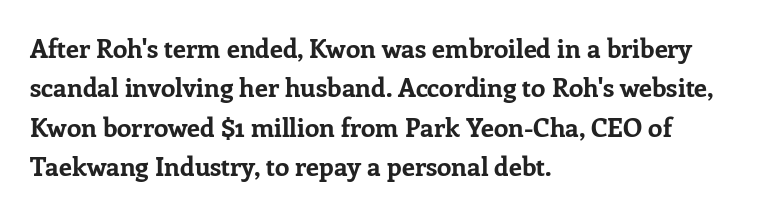
Typeset ragged right — the left edge is the straight one. The passage shown is not underscored anywhere. The lettering stays uniformly vertical, giving the passage a roman look. Short note: letters normally spaced.
